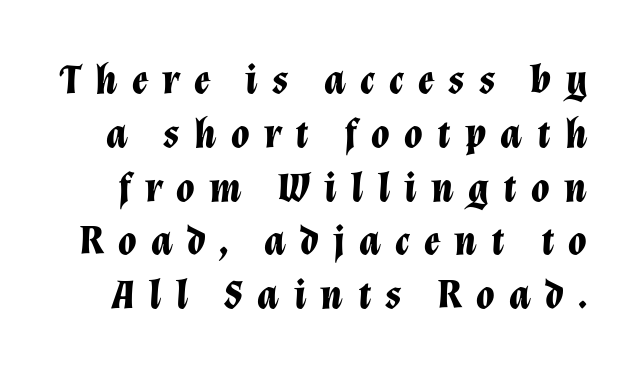
Reading down the column, the eye jumps a familiar distance to each next line. The horizontal fit of the characters is loose and conspicuously gappy. Lines of text with bare space underneath. The specimen reads as italic at a glance.
